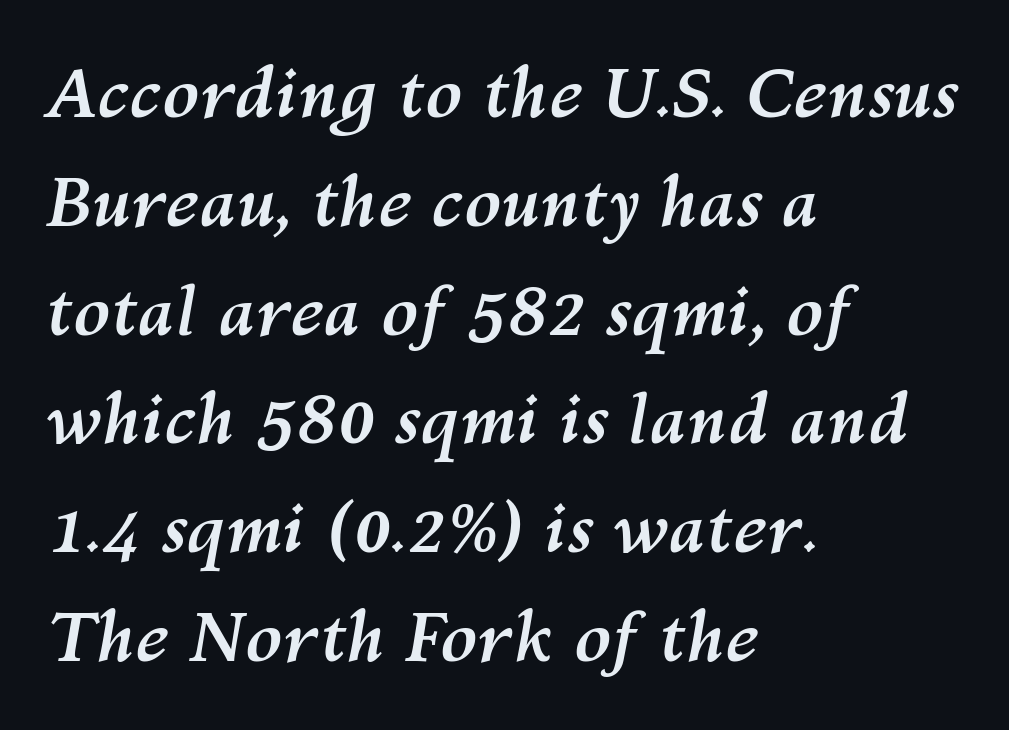
{"italic": "yes", "lean": "right", "slant_degrees": 10, "bold": "yes", "weight": "semibold", "width": "normal", "stroke_contrast": "medium", "x_height": "medium", "monospaced": "no", "underline": "no", "align": "left", "line_spacing": "normal", "line_spacing_ratio": 1.6, "letter_spacing": "normal", "letter_spacing_em": 0.0, "glyph_px": 68}
